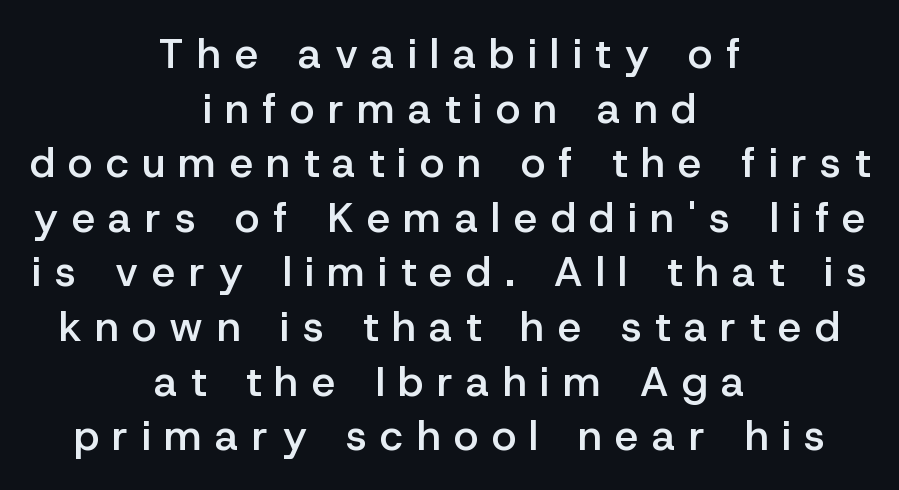
{"serif": "no", "italic": "no", "bold": "semi", "weight": "semibold", "width": "normal", "stroke_contrast": "low", "x_height": "medium", "monospaced": "no", "underline": "no", "align": "center", "line_spacing": "normal", "line_spacing_ratio": 1.3, "letter_spacing": "wide", "letter_spacing_em": 0.32, "glyph_px": 42}
